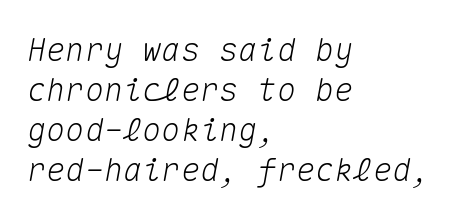
{"italic": "yes", "lean": "right", "slant_degrees": 10, "width": "normal", "stroke_contrast": "medium", "x_height": "medium", "monospaced": "yes", "underline": "no", "align": "left", "line_spacing": "normal", "line_spacing_ratio": 1.25, "letter_spacing": "normal", "letter_spacing_em": 0.0, "glyph_px": 32}
